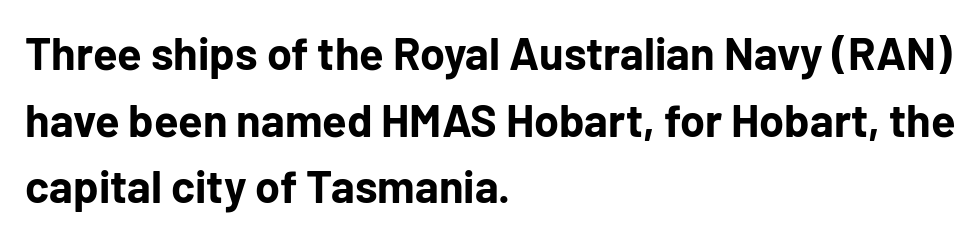
Q: Is the text bold? A: Yes.
Q: Is the text italic (slanted)? A: No, it is upright.
Q: Is the typeface a serif or a sans-serif typeface? A: Sans-serif.
Q: Is the text underlined? A: No.
Q: How is the paragraph aligned? A: Left-aligned.
Q: Is the spacing between letters normal or unusually wide? A: Normal.
Q: Is the spacing between lines tight, normal or loose? A: Normal.
Q: Width (condensed, normal, or wide)? A: Normal.
Q: Stroke contrast? A: Low.
Q: x-height? A: Medium.
Q: Monospaced? A: No.
